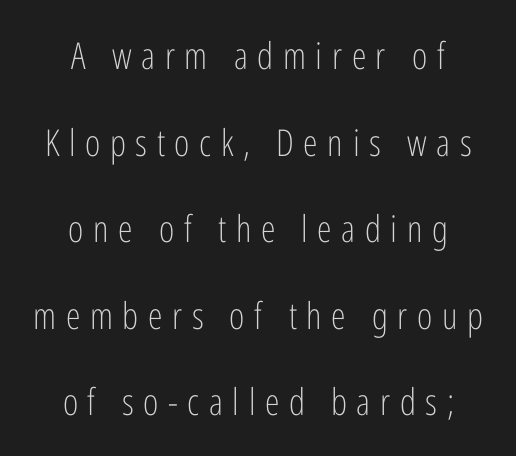
The image shows 37 px light, condensed sans-serif type, upright; set centered, loose line spacing (2.34x), unusually wide letter spacing (+0.26 em), not underlined; low stroke contrast and a medium x-height.
